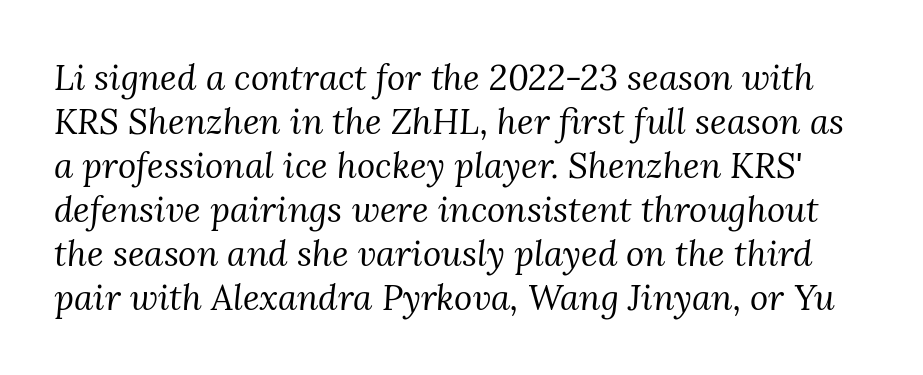
{"serif": "yes", "italic": "yes", "lean": "right", "slant_degrees": 3, "bold": "no", "weight": "regular", "width": "normal", "stroke_contrast": "medium", "x_height": "medium", "monospaced": "no", "underline": "no", "line_spacing": "normal", "line_spacing_ratio": 1.26, "letter_spacing": "normal", "letter_spacing_em": 0.0, "glyph_px": 35}
